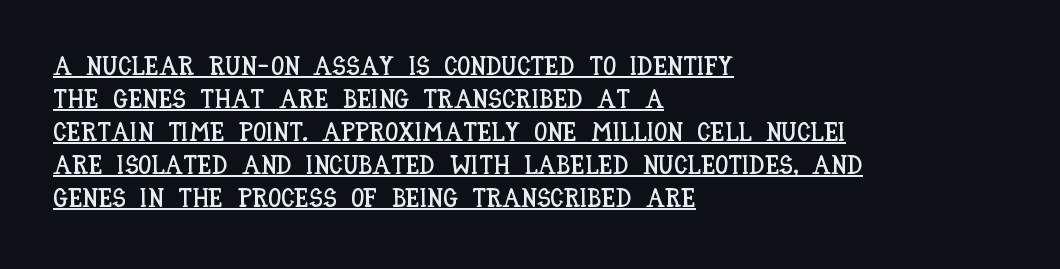
{"italic": "no", "underline": "yes", "align": "left", "line_spacing": "normal", "line_spacing_ratio": 1.27, "letter_spacing": "normal", "letter_spacing_em": 0.0, "glyph_px": 26}
